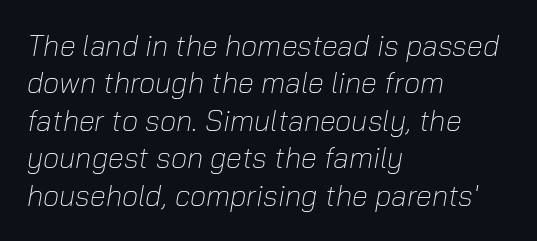
The image shows 29 px light type, italic (leaning right); set left-aligned, normal line spacing (1.29x), normal letter spacing, not underlined; low stroke contrast and a medium x-height.
